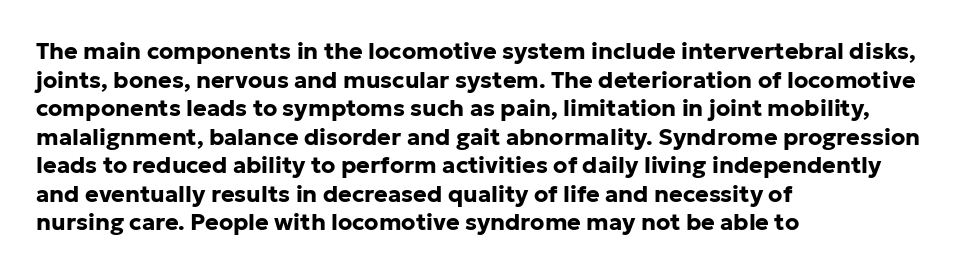
{"italic": "no", "bold": "yes", "underline": "no", "align": "left", "line_spacing_ratio": 1.24, "letter_spacing": "normal", "letter_spacing_em": 0.0, "glyph_px": 23}
